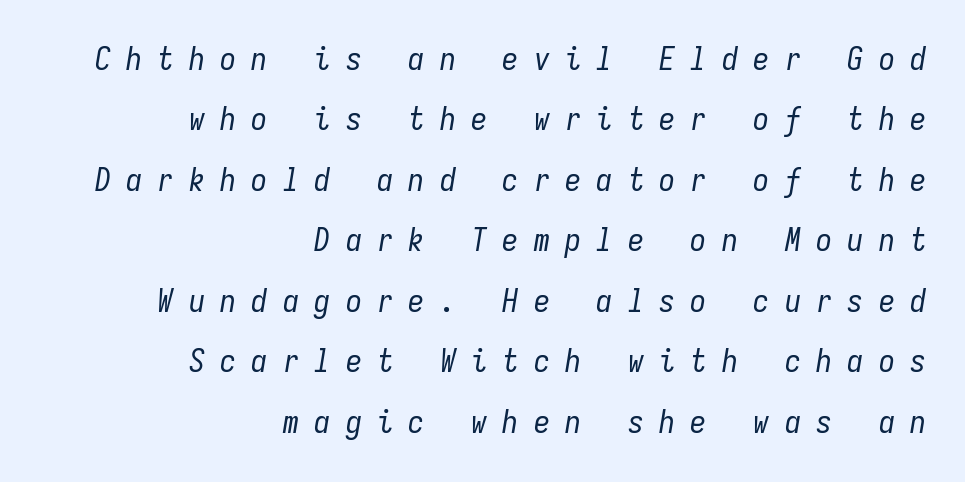
Compared with a flush-left layout, this one pins lines to the opposite, right side. No extra ink here — the face is not bold. Here the glyphs are tracked loosely, breaking word shapes into spaced letters. The string is rendered with underlining switched off. When letters slant like this, we call the style italic.
